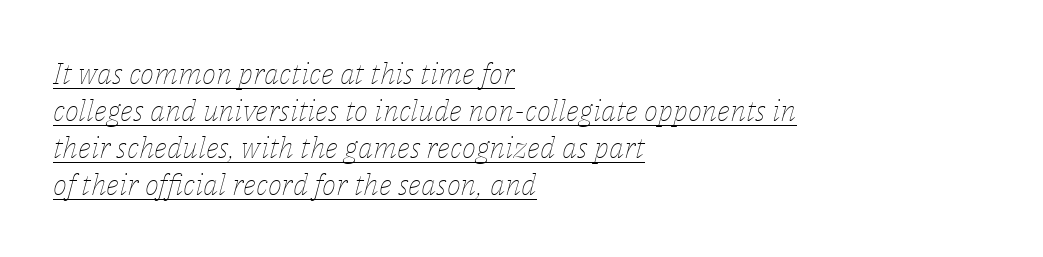
Is the type slanted? Yes — the strokes lean at a clear angle. Proportional: the letters do not fall into vertical columns. Default kerning and tracking; the words read as compact shapes. The ragged edge is on the right, which tells us the setting is flush left. Weight: regular or lighter.
